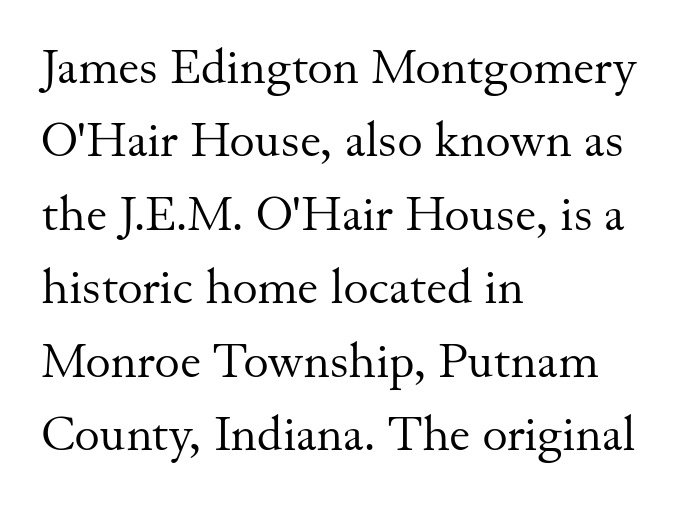
The image shows 48 px regular-weight serif type, upright; set left-aligned, normal line spacing (1.53x), normal letter spacing, not underlined; medium stroke contrast and a small x-height.
